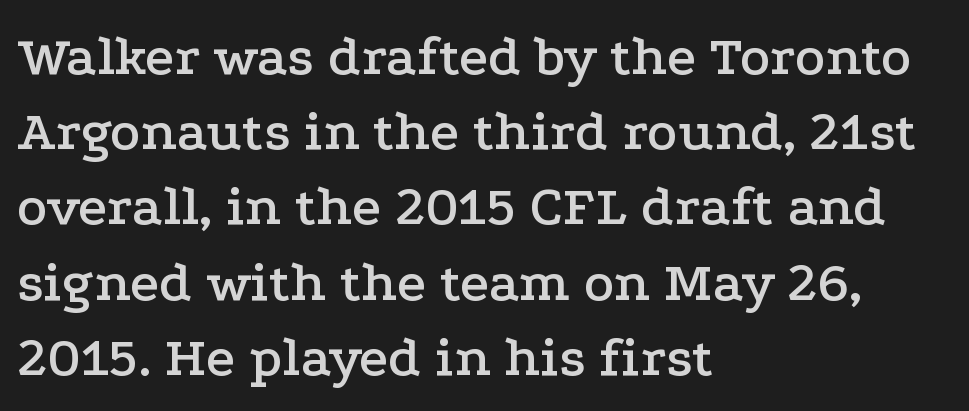
Q: Is the text italic (slanted)? A: No, it is upright.
Q: Is the typeface a serif or a sans-serif typeface? A: Serif.
Q: Is the text underlined? A: No.
Q: How is the paragraph aligned? A: Left-aligned.
Q: Is the spacing between letters normal or unusually wide? A: Normal.
Q: Is the spacing between lines tight, normal or loose? A: Normal.
Q: Width (condensed, normal, or wide)? A: Wide.
Q: Stroke contrast? A: Low.
Q: x-height? A: Medium.
Q: Monospaced? A: No.
